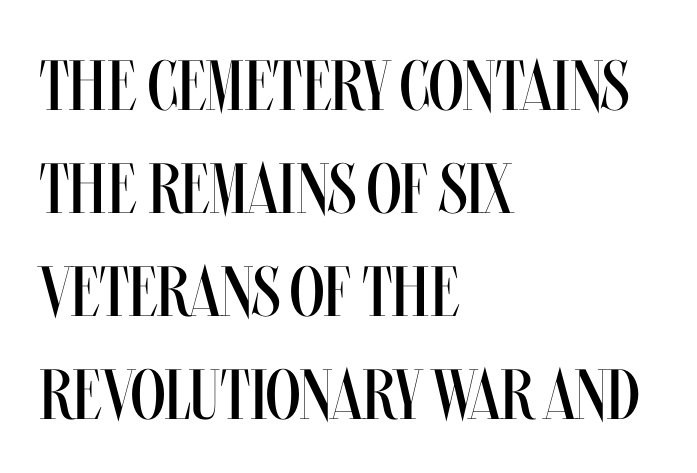
{"italic": "no", "bold": "no", "weight": "regular", "width": "condensed", "stroke_contrast": "medium", "x_height": "large", "monospaced": "no", "underline": "no", "align": "left", "line_spacing": "normal", "line_spacing_ratio": 1.45, "letter_spacing": "normal", "letter_spacing_em": 0.0, "glyph_px": 71}
